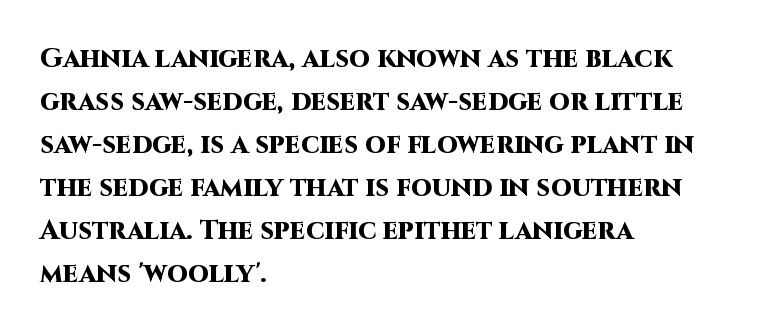
The image shows 27 px bold type, upright; set left-aligned, normal line spacing (1.59x), normal letter spacing, not underlined.
